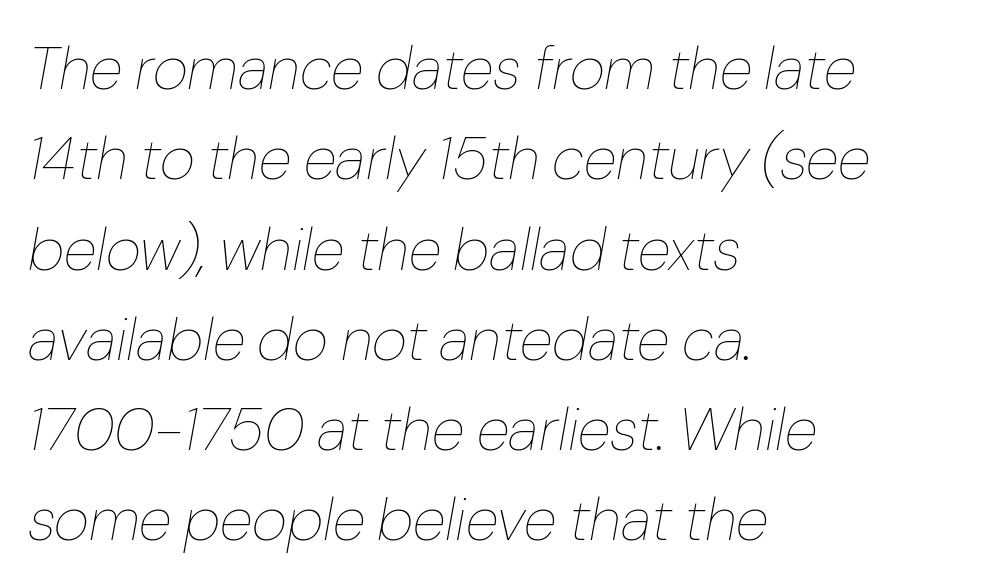
The image shows 61 px thin type, italic (leaning right); set left-aligned, normal line spacing (1.48x), normal letter spacing, not underlined; low stroke contrast and a medium x-height.
